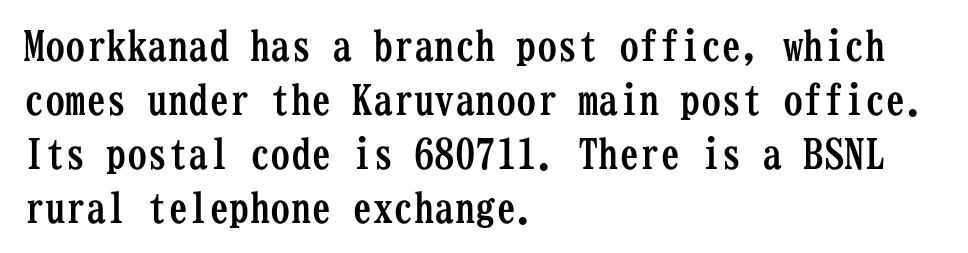
Q: Is the text bold? A: Yes.
Q: Is the text italic (slanted)? A: No, it is upright.
Q: Is the typeface a serif or a sans-serif typeface? A: Serif.
Q: Is the text underlined? A: No.
Q: How is the paragraph aligned? A: Left-aligned.
Q: Is the spacing between letters normal or unusually wide? A: Normal.
Q: Is the spacing between lines tight, normal or loose? A: Normal.
Q: Width (condensed, normal, or wide)? A: Condensed.
Q: Stroke contrast? A: Low.
Q: x-height? A: Medium.
Q: Monospaced? A: Yes.
